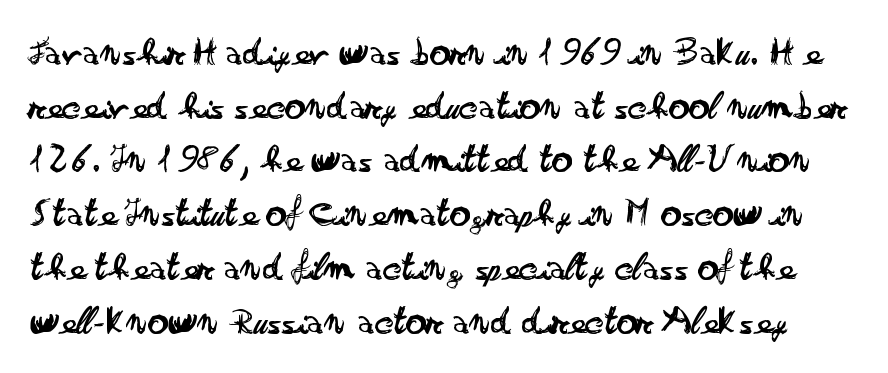
{"serif": "no", "italic": "no", "bold": "no", "weight": "regular", "width": "wide", "stroke_contrast": "low", "x_height": "small", "monospaced": "no", "underline": "no", "line_spacing": "normal", "line_spacing_ratio": 1.31, "letter_spacing": "normal", "letter_spacing_em": 0.0, "glyph_px": 41}
